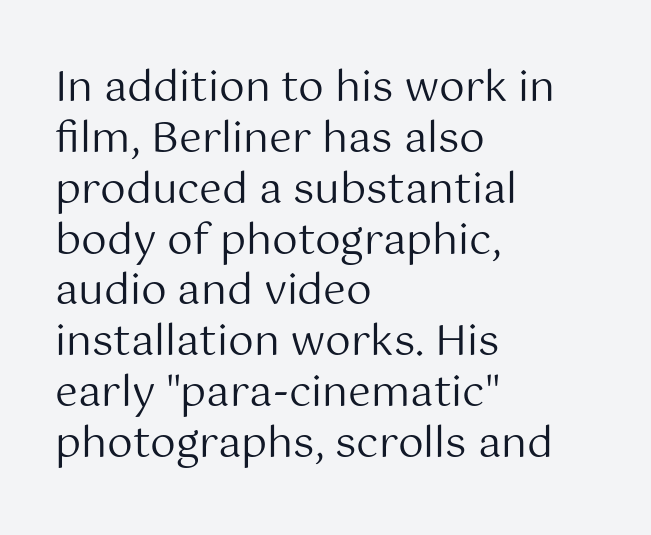
The image shows 41 px regular-weight sans-serif type, upright; set left-aligned, line spacing 1.24x, normal letter spacing, not underlined; medium stroke contrast and a medium x-height.
